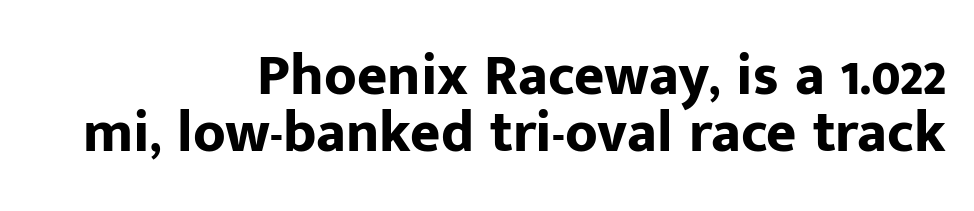
Check under the words: just untouched page. The paragraph has a hard right edge and a soft left edge. Emphasis by weight is at full strength: bold. Vertical strokes here are truly vertical.
